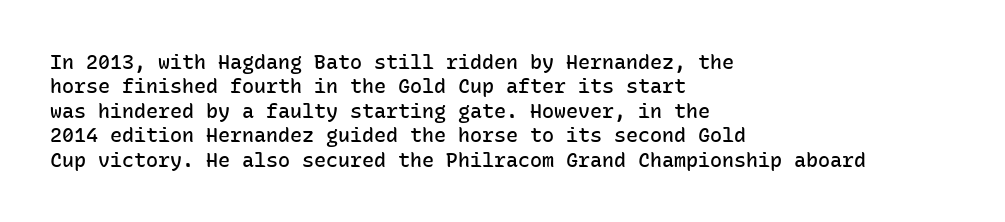
{"italic": "no", "bold": "semi", "underline": "no", "align": "left", "line_spacing_ratio": 1.22, "letter_spacing": "normal", "letter_spacing_em": 0.0, "glyph_px": 20}
